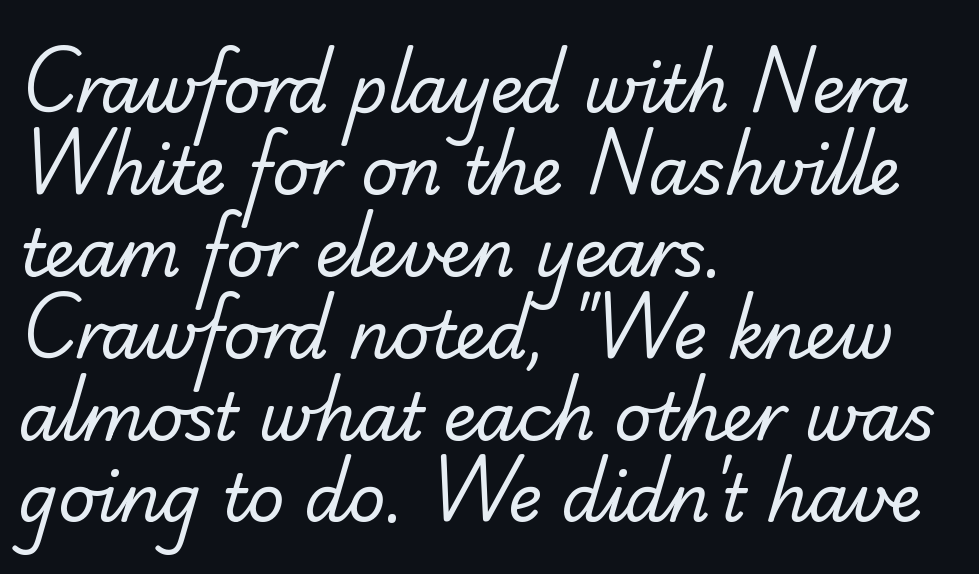
{"serif": "no", "bold": "no", "weight": "regular", "width": "normal", "stroke_contrast": "low", "x_height": "small", "monospaced": "no", "underline": "no", "align": "left", "line_spacing": "normal", "line_spacing_ratio": 1.26, "letter_spacing": "normal", "letter_spacing_em": 0.0, "glyph_px": 65}
